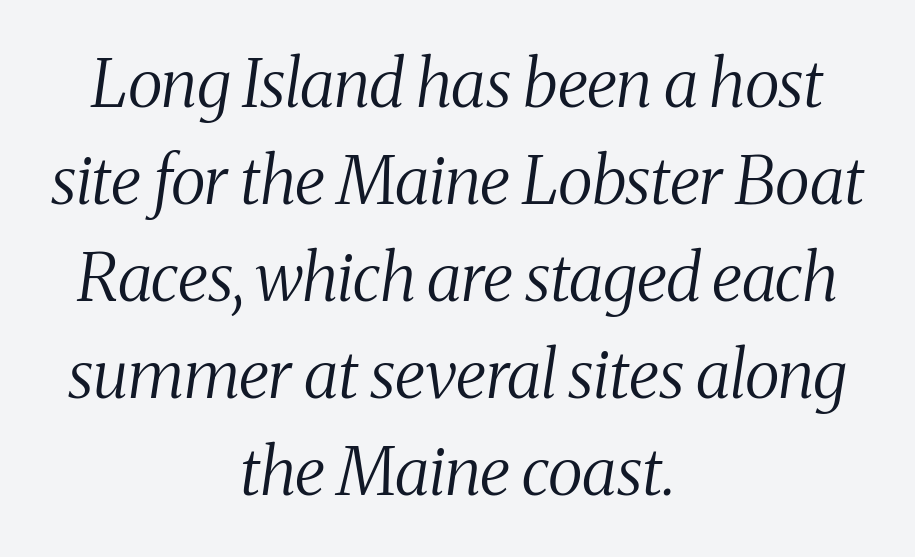
Q: Is the text bold? A: No.
Q: Is the text italic (slanted)? A: Yes, it leans right by about 8 degrees.
Q: Is the typeface a serif or a sans-serif typeface? A: Serif.
Q: Is the text underlined? A: No.
Q: How is the paragraph aligned? A: Centered.
Q: Is the spacing between letters normal or unusually wide? A: Normal.
Q: Is the spacing between lines tight, normal or loose? A: Normal.
Q: Width (condensed, normal, or wide)? A: Condensed.
Q: Stroke contrast? A: Medium.
Q: x-height? A: Medium.
Q: Monospaced? A: No.
